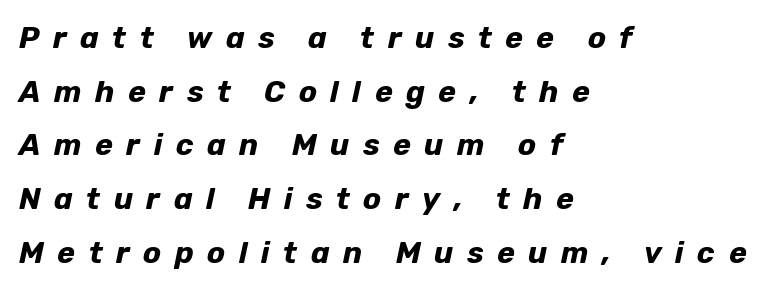
The image shows 30 px bold type, italic (leaning right); set left-aligned, line spacing 1.79x, unusually wide letter spacing (+0.45 em), not underlined; low stroke contrast and a medium x-height.
